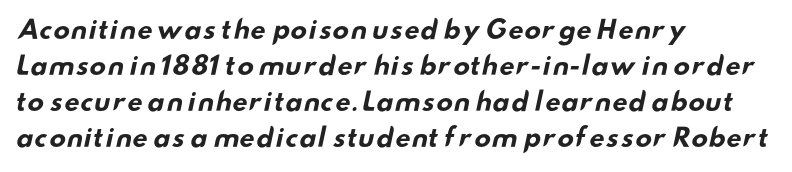
The image shows 25 px bold type; set left-aligned, normal line spacing (1.44x), normal letter spacing, not underlined.
